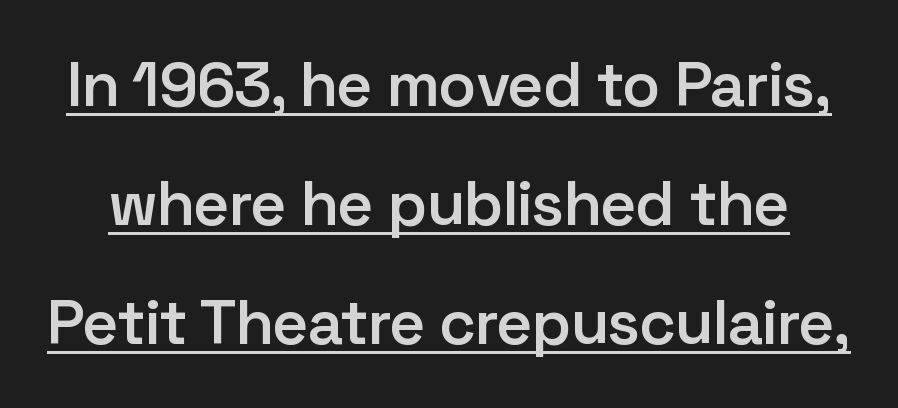
The image shows 63 px semibold sans-serif type, upright; set line spacing 1.89x, normal letter spacing, underlined; low stroke contrast and a medium x-height.
